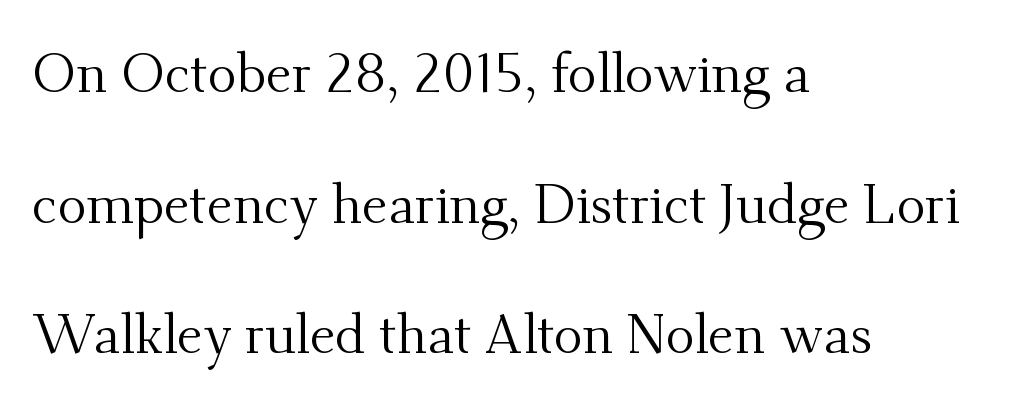
Q: Is the text bold? A: No.
Q: Is the text italic (slanted)? A: No, it is upright.
Q: Is the typeface a serif or a sans-serif typeface? A: Serif.
Q: Is the text underlined? A: No.
Q: How is the paragraph aligned? A: Left-aligned.
Q: Is the spacing between letters normal or unusually wide? A: Normal.
Q: Is the spacing between lines tight, normal or loose? A: Loose.
Q: Width (condensed, normal, or wide)? A: Normal.
Q: Stroke contrast? A: Medium.
Q: x-height? A: Small.
Q: Monospaced? A: No.
